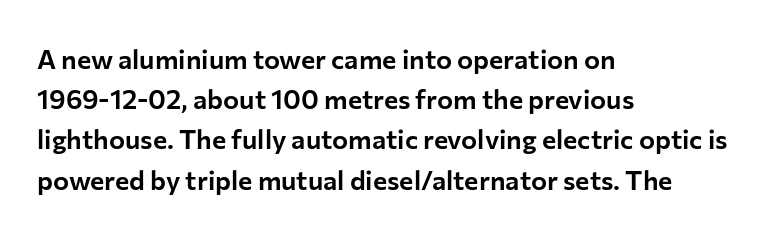
{"italic": "no", "underline": "no", "align": "left", "line_spacing": "normal", "line_spacing_ratio": 1.49, "letter_spacing": "normal", "letter_spacing_em": 0.0, "glyph_px": 27}
